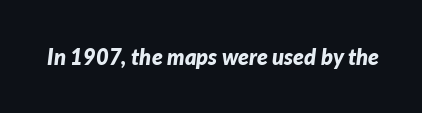
Q: Is the text bold? A: Yes.
Q: Is the text italic (slanted)? A: Yes, it leans right by about 7 degrees.
Q: Is the text underlined? A: No.
Q: Is the spacing between letters normal or unusually wide? A: Normal.
